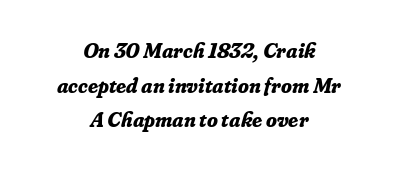
The image shows 22 px bold type, italic (leaning right); set centered, normal line spacing (1.57x), normal letter spacing, not underlined.
